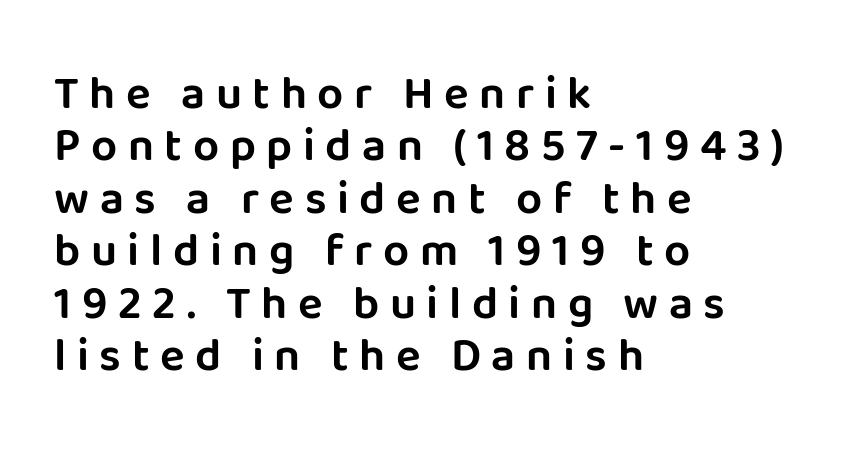
Very little white space separates one row of letters from the next. Short note: letters widely spaced. Each letter keeps its own natural width here, so spacing adapts to shape. Are there feet on the stems? There aren't — it's a sans. Layout note: lines flush left. Bare-footed words on every line.
